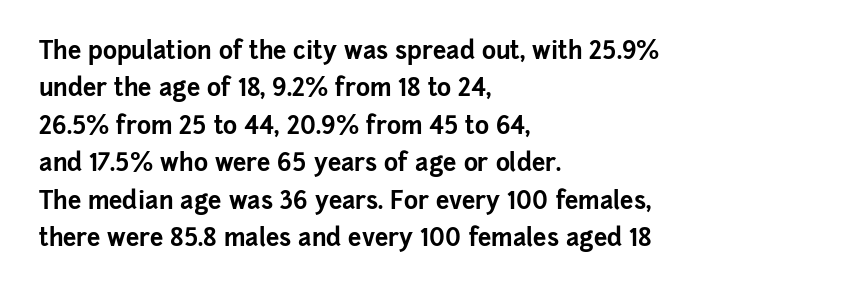
The image shows 24 px bold type, upright; set left-aligned, normal line spacing (1.56x), normal letter spacing, not underlined.
